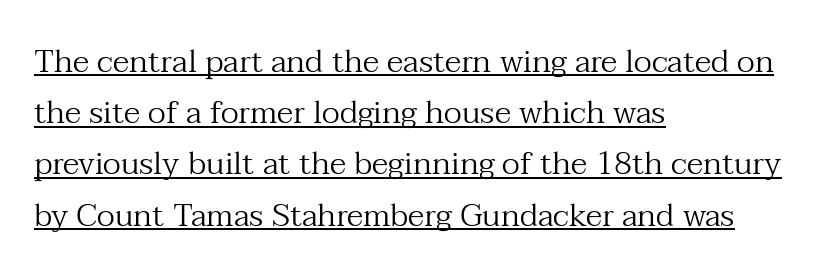
Q: Is the text bold? A: No.
Q: Is the text italic (slanted)? A: No, it is upright.
Q: Is the typeface a serif or a sans-serif typeface? A: Serif.
Q: Is the text underlined? A: Yes.
Q: How is the paragraph aligned? A: Left-aligned.
Q: Is the spacing between letters normal or unusually wide? A: Normal.
Q: Is the spacing between lines tight, normal or loose? A: Normal.
Q: Width (condensed, normal, or wide)? A: Normal.
Q: Stroke contrast? A: Medium.
Q: x-height? A: Medium.
Q: Monospaced? A: No.
